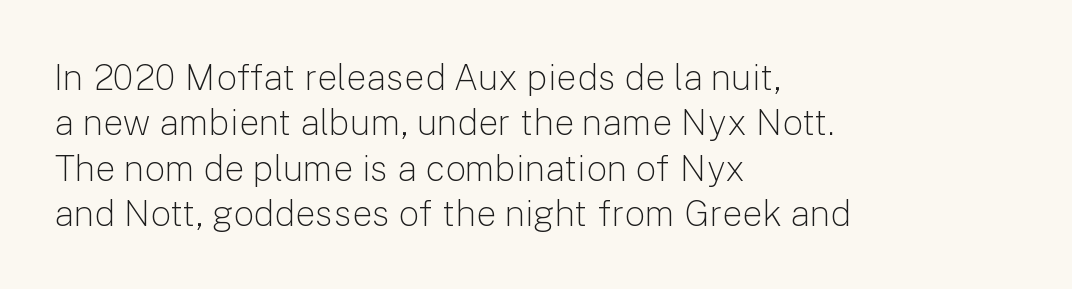
{"serif": "no", "italic": "no", "bold": "no", "weight": "light", "width": "normal", "stroke_contrast": "low", "x_height": "medium", "monospaced": "no", "underline": "no", "align": "left", "line_spacing": "normal", "line_spacing_ratio": 1.26, "letter_spacing": "normal", "letter_spacing_em": 0.0, "glyph_px": 36}
